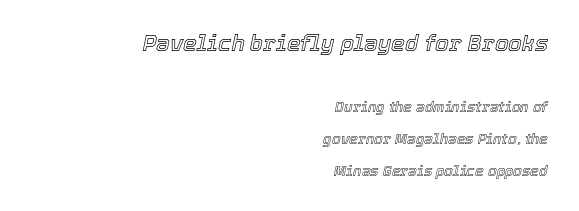
Q: Is the text italic (slanted)? A: Yes, it leans right by about 12 degrees.
Q: Is the text underlined? A: No.
Q: How is the paragraph aligned? A: Right-aligned.
Q: Is the spacing between letters normal or unusually wide? A: Normal.
Q: Is the spacing between lines tight, normal or loose? A: Loose.
Q: Which block of text is set in a larger size, the first (top) or the second (bottom)? A: The first (top) one.
